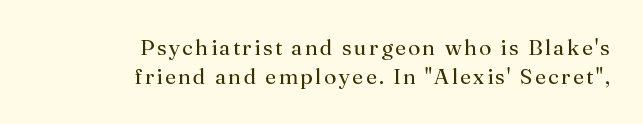
{"italic": "no", "bold": "no", "underline": "no", "align": "right", "line_spacing": "normal", "line_spacing_ratio": 1.33, "glyph_px": 22}
